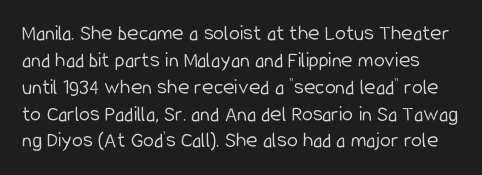
{"italic": "no", "bold": "no", "underline": "no", "line_spacing_ratio": 1.22, "letter_spacing": "normal", "letter_spacing_em": 0.0, "glyph_px": 22}
